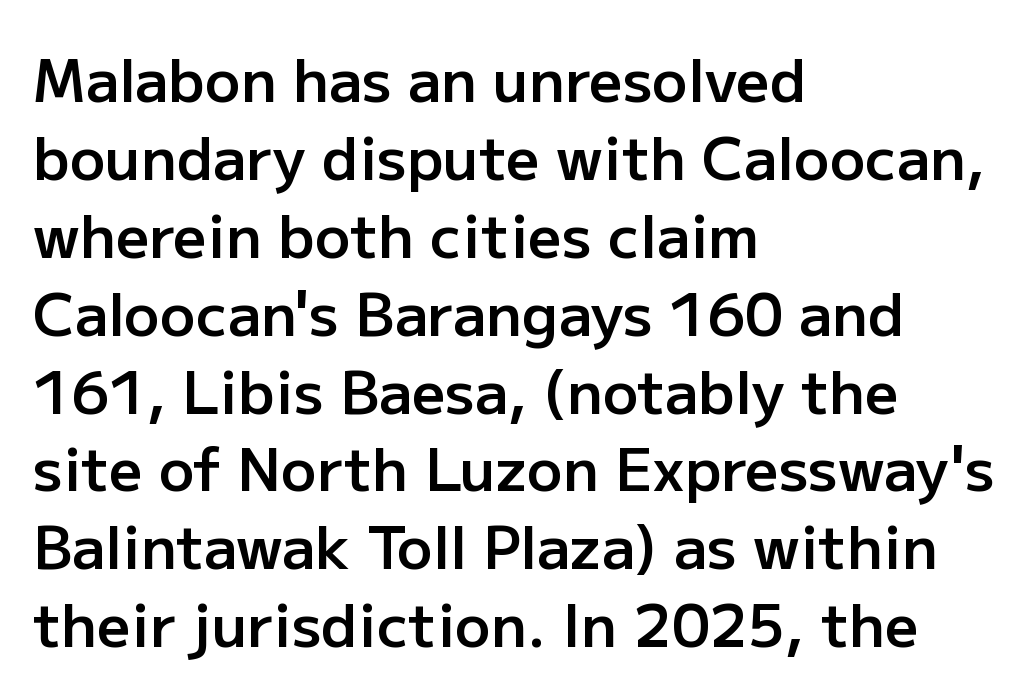
The image shows 59 px semibold sans-serif type, upright; set left-aligned, normal line spacing (1.32x), normal letter spacing, not underlined; low stroke contrast and a medium x-height.
